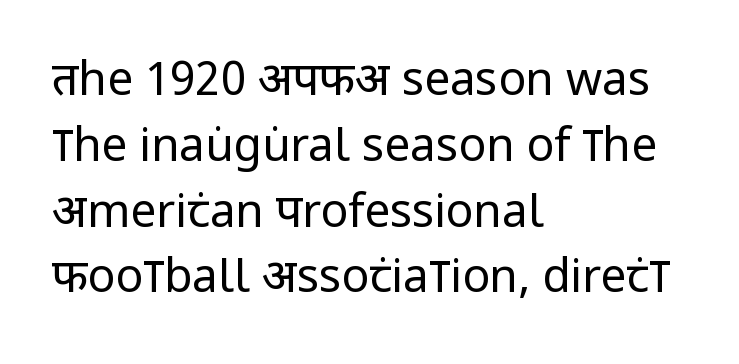
Q: Is the text bold? A: No.
Q: Is the text italic (slanted)? A: No, it is upright.
Q: Is the typeface a serif or a sans-serif typeface? A: Sans-serif.
Q: Is the text underlined? A: No.
Q: How is the paragraph aligned? A: Left-aligned.
Q: Is the spacing between letters normal or unusually wide? A: Normal.
Q: Is the spacing between lines tight, normal or loose? A: Normal.
Q: Width (condensed, normal, or wide)? A: Condensed.
Q: Stroke contrast? A: Low.
Q: x-height? A: Large.
Q: Monospaced? A: No.
